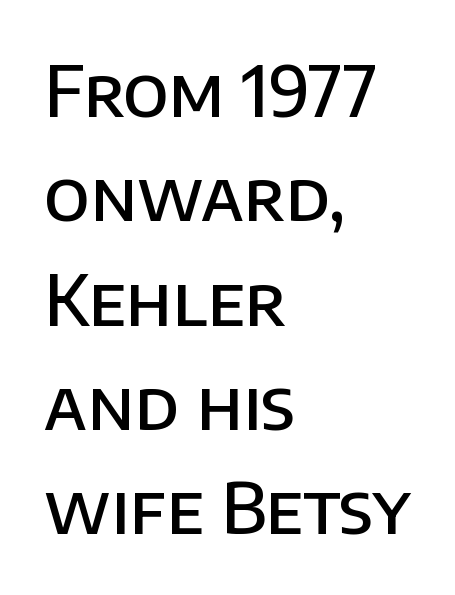
The image shows 70 px semibold sans-serif type, upright; set left-aligned, normal line spacing (1.49x), normal letter spacing, not underlined; low stroke contrast and a large x-height.
